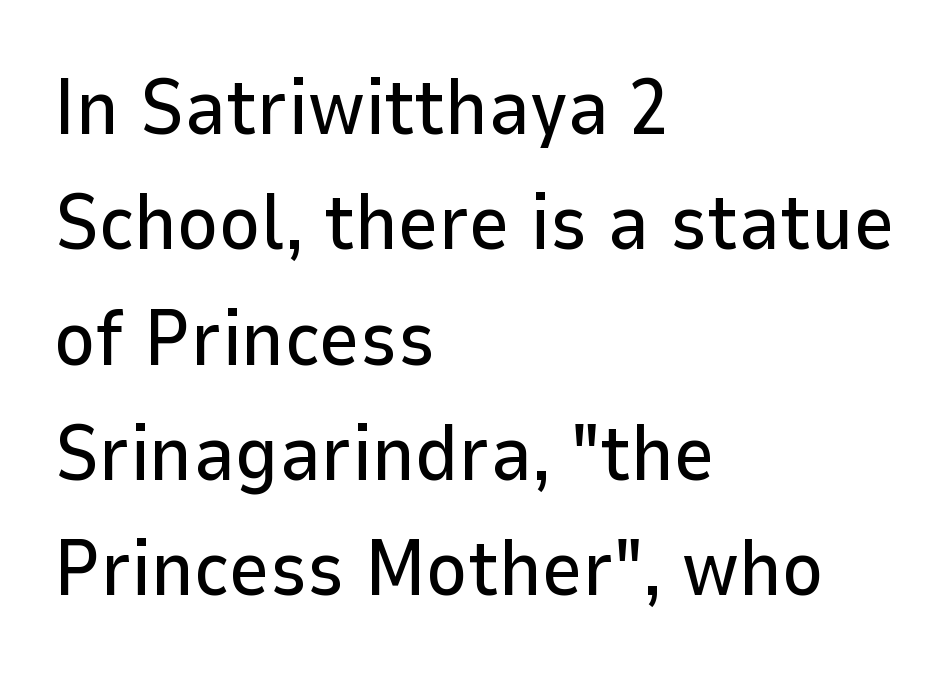
{"serif": "no", "italic": "no", "width": "normal", "stroke_contrast": "low", "x_height": "medium", "monospaced": "no", "underline": "no", "align": "left", "line_spacing": "normal", "line_spacing_ratio": 1.46, "letter_spacing": "normal", "letter_spacing_em": 0.0, "glyph_px": 79}
